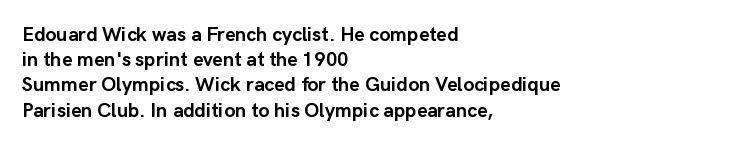
The image shows 20 px bold type, upright; set left-aligned, normal line spacing (1.26x), normal letter spacing, not underlined.
